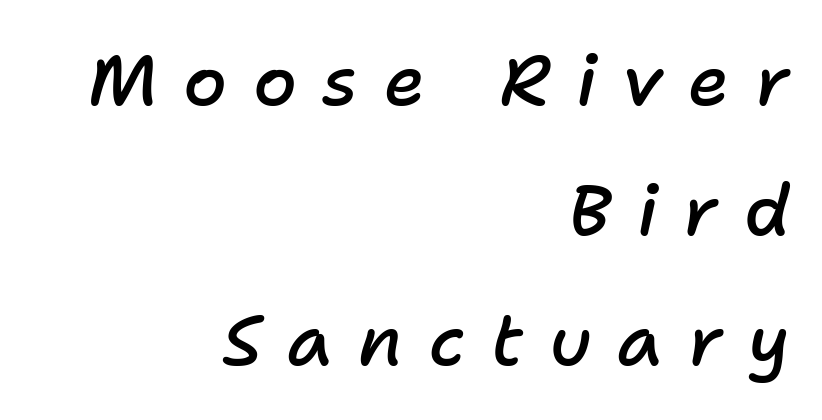
The image shows 71 px semibold type, italic (leaning right); set right-aligned, line spacing 1.83x, unusually wide letter spacing (+0.36 em), not underlined; low stroke contrast and a medium x-height.
